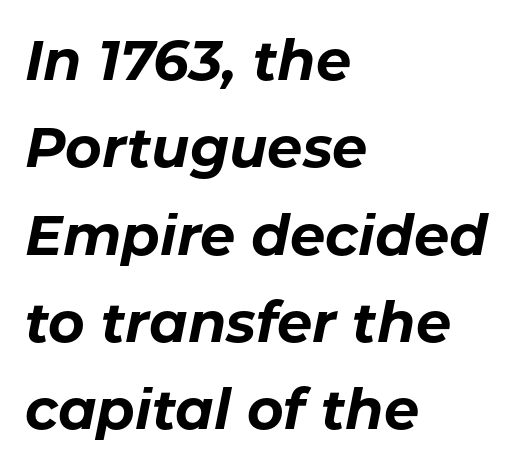
The image shows 56 px bold type, italic (leaning right); set left-aligned, normal line spacing (1.56x), normal letter spacing, not underlined; low stroke contrast and a medium x-height.
